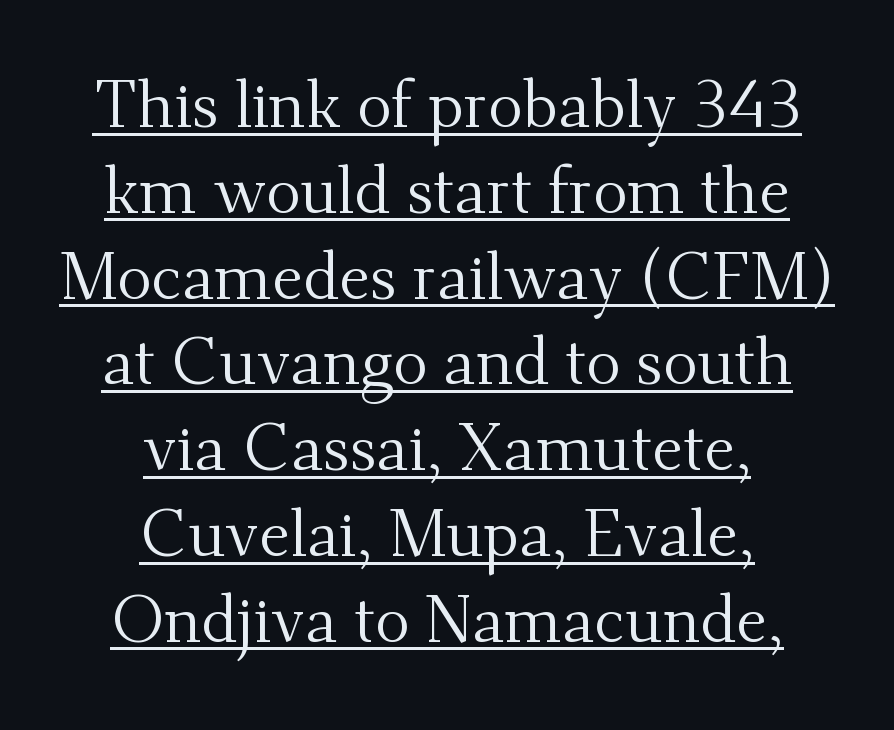
The image shows 65 px regular-weight serif type, upright; set centered, normal line spacing (1.32x), normal letter spacing, underlined; medium stroke contrast and a small x-height.
